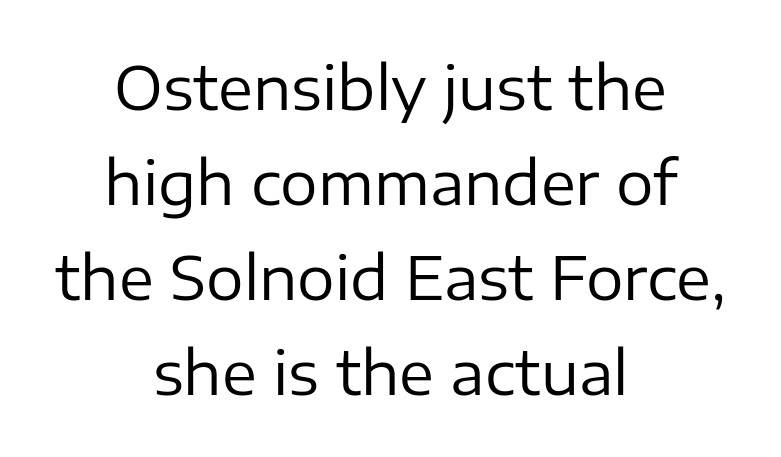
The image shows 59 px regular-weight sans-serif type, upright; set centered, normal line spacing (1.61x), normal letter spacing, not underlined; low stroke contrast and a medium x-height.
